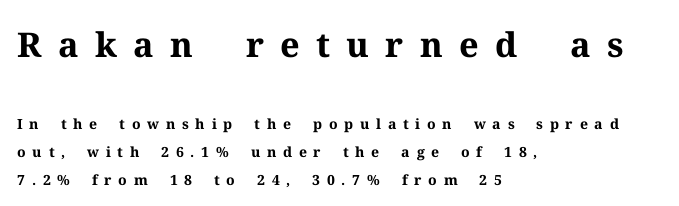
The image shows 34 px bold serif type, upright; set left-aligned, loose line spacing (1.99x), unusually wide letter spacing (+0.48 em), not underlined; the first (top) block is 2.43x larger; medium stroke contrast and a medium x-height.
